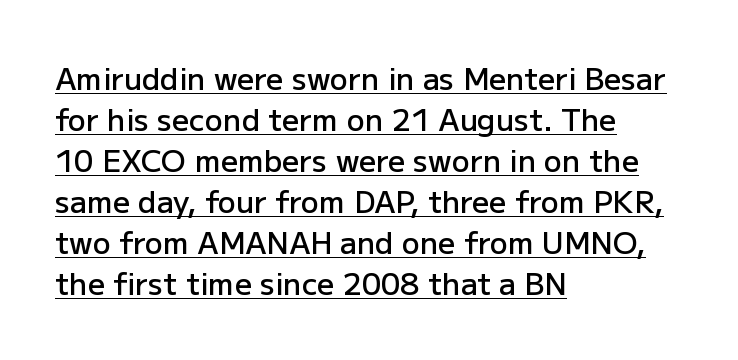
Notice how the passage keeps a crisp vertical edge on the left only. The rendering uses a semibold face; strokes are thickened but not to full bold. The rendering uses the underline text-decoration. Character widths vary here, with narrow letters taking less room than wide ones. How would I describe the line gaps? Plain and ordinary. Words appear dense and cohesive because spacing is normal.
